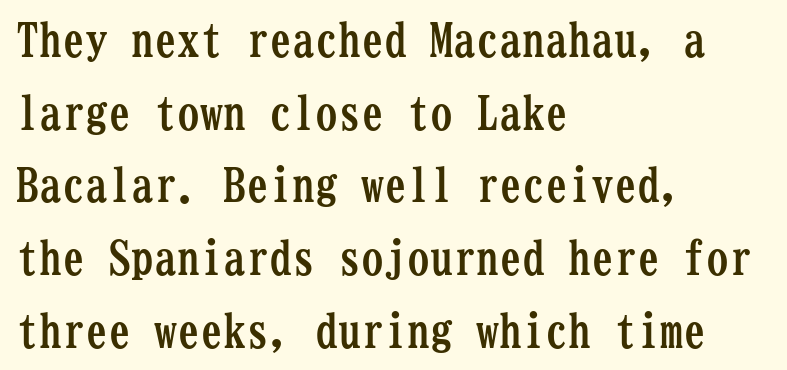
The image shows 46 px semibold, condensed serif type, upright, monospaced; set left-aligned, normal line spacing (1.58x), normal letter spacing, not underlined; low stroke contrast and a medium x-height.
